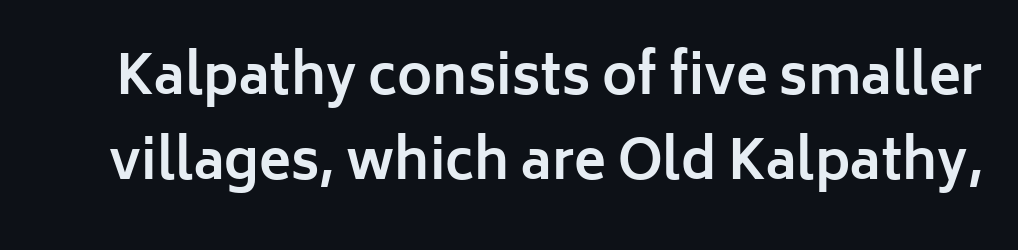
{"serif": "no", "italic": "no", "bold": "yes", "weight": "bold", "width": "normal", "stroke_contrast": "low", "x_height": "medium", "monospaced": "no", "underline": "no", "line_spacing": "normal", "line_spacing_ratio": 1.61, "letter_spacing": "normal", "letter_spacing_em": 0.0, "glyph_px": 53}
